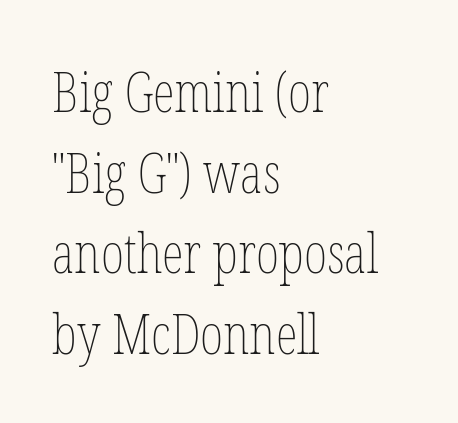
Compared with typical body copy, the letter spacing here is the same. Decoration check: the copy has no underline. Think of a printed novel: that variable character pitch is what you see here. Nope, not italic — everything's standing straight. If you measured baseline to baseline, you'd find a middling distance.
